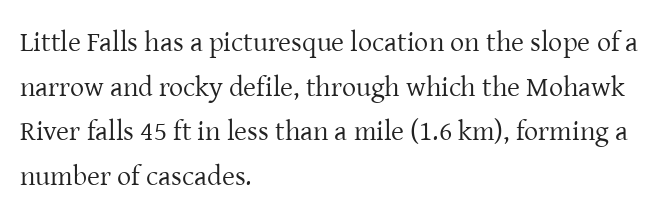
{"serif": "yes", "italic": "no", "bold": "no", "weight": "regular", "width": "normal", "stroke_contrast": "low", "x_height": "medium", "monospaced": "no", "underline": "no", "align": "left", "line_spacing": "normal", "line_spacing_ratio": 1.59, "letter_spacing": "normal", "letter_spacing_em": 0.0, "glyph_px": 28}
